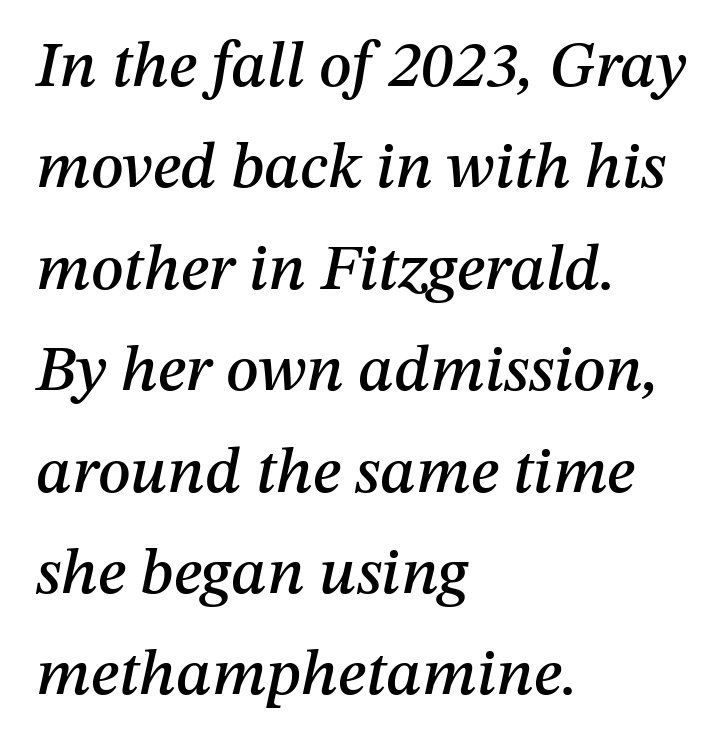
{"italic": "yes", "lean": "right", "slant_degrees": 12, "width": "normal", "stroke_contrast": "medium", "x_height": "medium", "monospaced": "no", "underline": "no", "align": "left", "line_spacing": "normal", "line_spacing_ratio": 1.56, "letter_spacing": "normal", "letter_spacing_em": 0.0, "glyph_px": 65}
